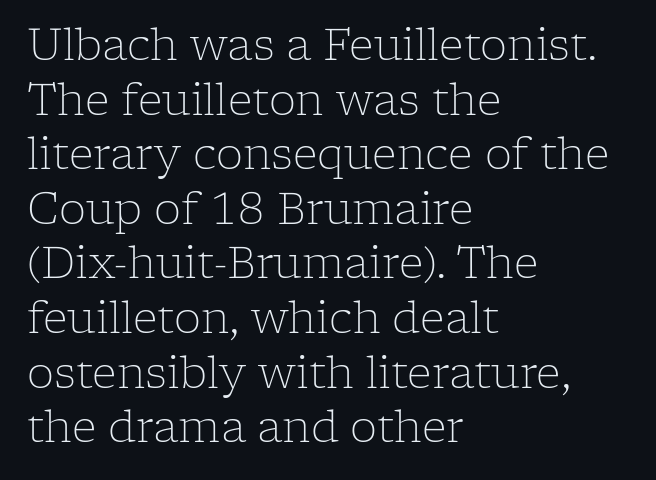
Q: Is the text bold? A: No.
Q: Is the text italic (slanted)? A: No, it is upright.
Q: Is the typeface a serif or a sans-serif typeface? A: Serif.
Q: Is the text underlined? A: No.
Q: How is the paragraph aligned? A: Left-aligned.
Q: Is the spacing between letters normal or unusually wide? A: Normal.
Q: Is the spacing between lines tight, normal or loose? A: Normal.
Q: Width (condensed, normal, or wide)? A: Normal.
Q: Stroke contrast? A: Low.
Q: x-height? A: Medium.
Q: Monospaced? A: No.
